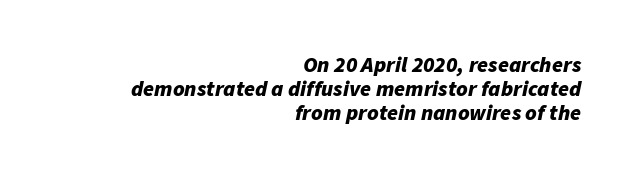
Q: Is the text bold? A: Yes.
Q: Is the text italic (slanted)? A: Yes, it leans right by about 11 degrees.
Q: Is the text underlined? A: No.
Q: How is the paragraph aligned? A: Right-aligned.
Q: Is the spacing between letters normal or unusually wide? A: Normal.
Q: Is the spacing between lines tight, normal or loose? A: Tight.
